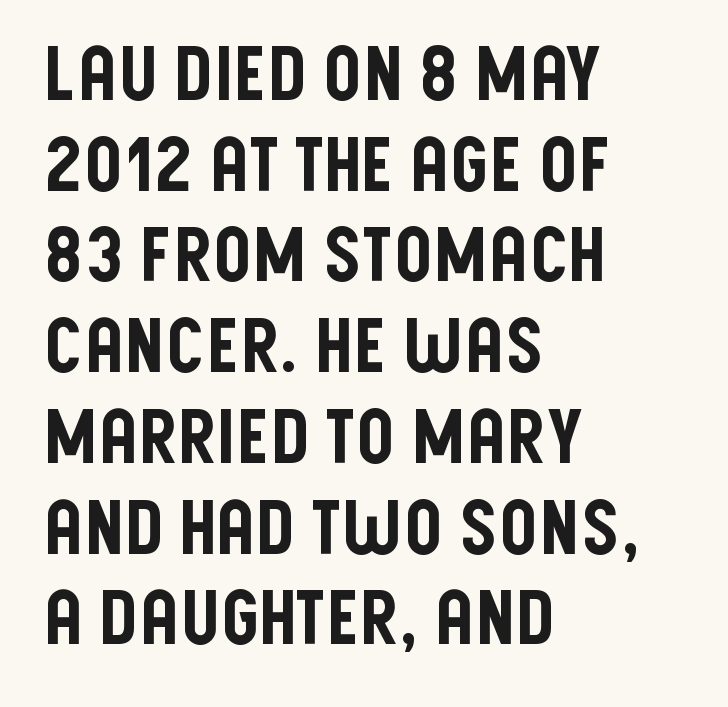
{"serif": "no", "italic": "no", "width": "condensed", "stroke_contrast": "low", "x_height": "large", "monospaced": "no", "underline": "no", "align": "left", "line_spacing_ratio": 1.21, "letter_spacing": "normal", "letter_spacing_em": 0.0, "glyph_px": 75}
